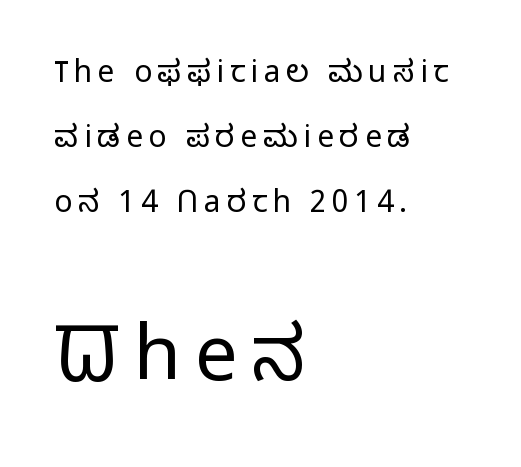
Q: Is the text bold? A: No.
Q: Is the text italic (slanted)? A: No, it is upright.
Q: Is the typeface a serif or a sans-serif typeface? A: Sans-serif.
Q: Is the text underlined? A: No.
Q: How is the paragraph aligned? A: Left-aligned.
Q: Is the spacing between lines tight, normal or loose? A: Loose.
Q: Which block of text is set in a larger size, the first (top) or the second (bottom)? A: The second (bottom) one.
Q: Width (condensed, normal, or wide)? A: Normal.
Q: Stroke contrast? A: Low.
Q: x-height? A: Medium.
Q: Monospaced? A: No.
